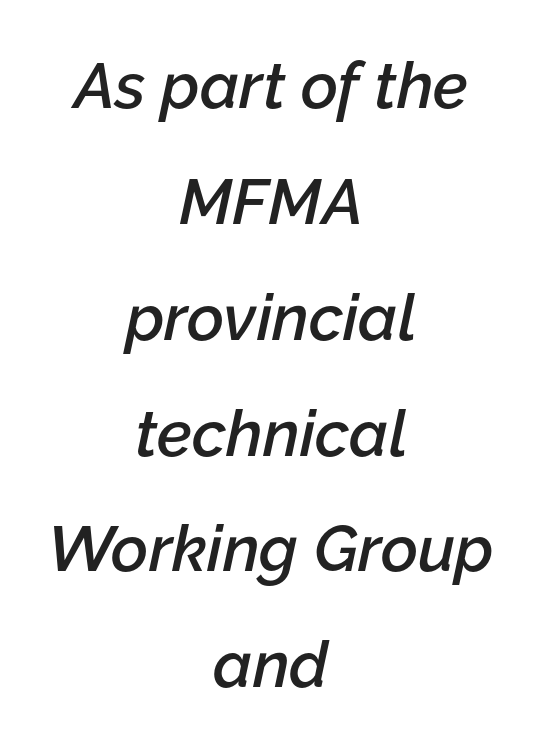
Every character sits at an angle, as italics do. Note the varied advance widths — an 'i' is clearly narrower than an 'm'. Compared with a flush-left layout, this one balances lines on the center instead. The gap between lines stays unmarked. Nobody touched the tracking dial on this one. On the weight axis this lands at semibold, roughly 600.
